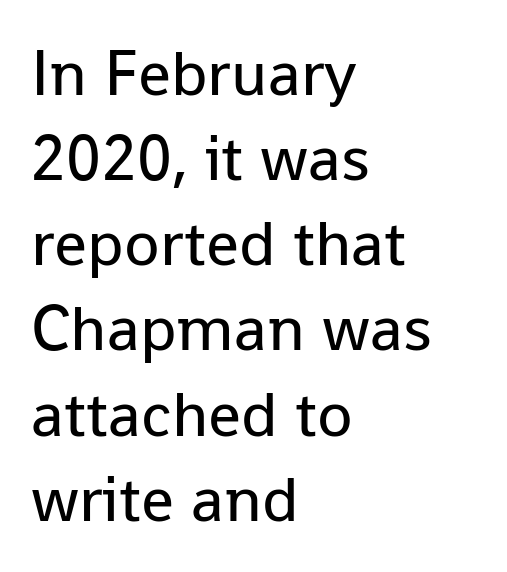
{"serif": "no", "italic": "no", "bold": "no", "weight": "regular", "width": "normal", "stroke_contrast": "low", "x_height": "medium", "monospaced": "no", "underline": "no", "align": "left", "line_spacing": "normal", "line_spacing_ratio": 1.31, "letter_spacing": "normal", "letter_spacing_em": 0.0, "glyph_px": 65}
